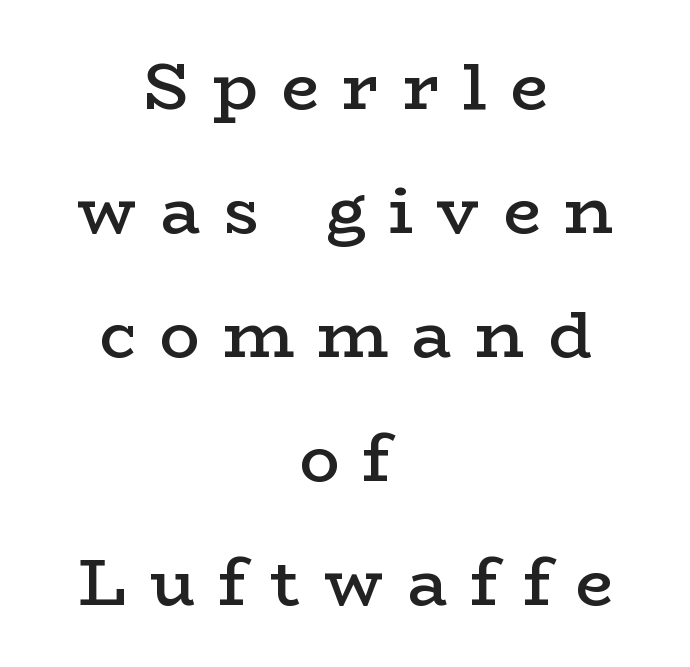
Q: Is the text bold? A: Semi-bold.
Q: Is the text italic (slanted)? A: No, it is upright.
Q: Is the typeface a serif or a sans-serif typeface? A: Serif.
Q: Is the text underlined? A: No.
Q: How is the paragraph aligned? A: Centered.
Q: Is the spacing between letters normal or unusually wide? A: Unusually wide.
Q: Width (condensed, normal, or wide)? A: Wide.
Q: Stroke contrast? A: Low.
Q: x-height? A: Medium.
Q: Monospaced? A: No.
